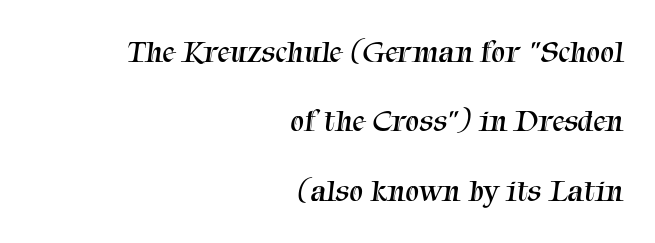
Q: Is the text bold? A: No.
Q: Is the typeface a serif or a sans-serif typeface? A: Serif.
Q: Is the text underlined? A: No.
Q: How is the paragraph aligned? A: Right-aligned.
Q: Is the spacing between letters normal or unusually wide? A: Normal.
Q: Is the spacing between lines tight, normal or loose? A: Loose.
Q: Width (condensed, normal, or wide)? A: Normal.
Q: Stroke contrast? A: Medium.
Q: x-height? A: Medium.
Q: Monospaced? A: No.
